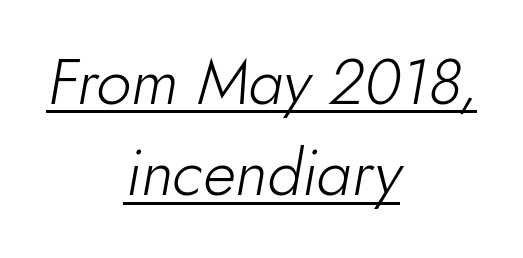
{"italic": "yes", "lean": "right", "slant_degrees": 10, "bold": "no", "weight": "light", "width": "normal", "stroke_contrast": "low", "x_height": "small", "monospaced": "no", "underline": "yes", "align": "center", "line_spacing": "normal", "line_spacing_ratio": 1.45, "letter_spacing": "normal", "letter_spacing_em": 0.0, "glyph_px": 63}
